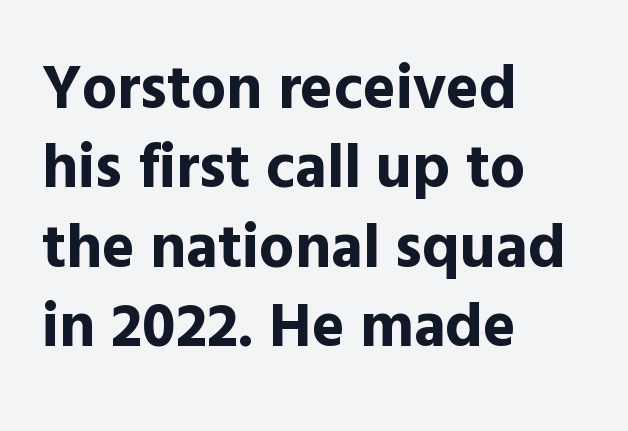
Horizontal bands of white between lines are of average thickness. You could not count columns in this text — the font is proportionally spaced. Letters rest on an invisible, unmarked baseline. The font is running at its bold setting. Honestly, the letter spacing is just normal — you wouldn't notice it. Nothing sits at the stroke ends, so this counts as sans-serif.
